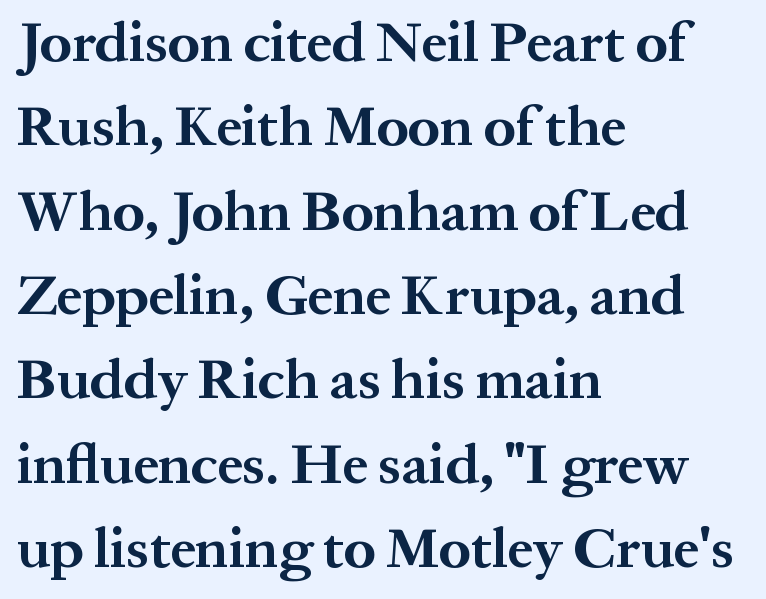
Q: Is the text bold? A: Yes.
Q: Is the text italic (slanted)? A: No, it is upright.
Q: Is the typeface a serif or a sans-serif typeface? A: Serif.
Q: Is the text underlined? A: No.
Q: How is the paragraph aligned? A: Left-aligned.
Q: Is the spacing between letters normal or unusually wide? A: Normal.
Q: Is the spacing between lines tight, normal or loose? A: Normal.
Q: Width (condensed, normal, or wide)? A: Normal.
Q: Stroke contrast? A: Medium.
Q: x-height? A: Medium.
Q: Monospaced? A: No.
